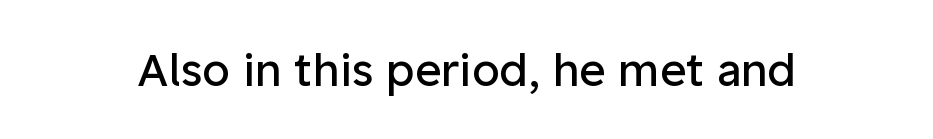
Q: Is the text bold? A: No.
Q: Is the text italic (slanted)? A: No, it is upright.
Q: Is the typeface a serif or a sans-serif typeface? A: Sans-serif.
Q: Is the text underlined? A: No.
Q: Is the spacing between letters normal or unusually wide? A: Normal.
Q: Width (condensed, normal, or wide)? A: Normal.
Q: Stroke contrast? A: Low.
Q: x-height? A: Medium.
Q: Monospaced? A: No.
